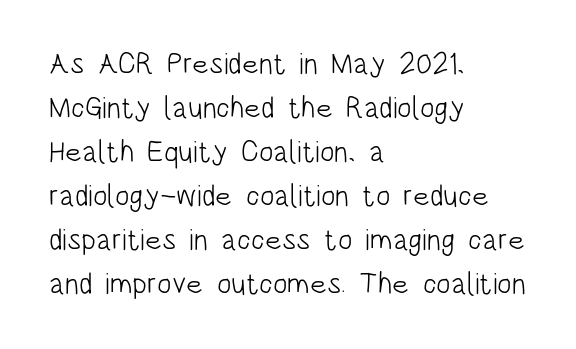
The characters are drawn with everyday or finer stroke widths. Visually the block forms a straight wall on the left and a jagged coastline on the right. Character widths vary here, with narrow letters taking less room than wide ones. Students, observe: this is what conventionally led text looks like. It's the straight-up-and-down kind of type.
